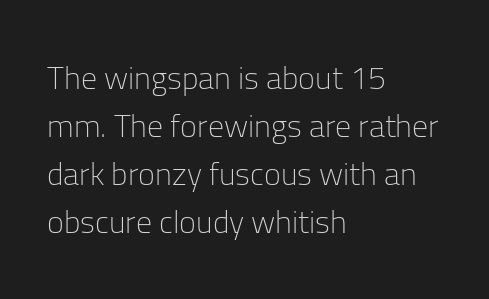
Style check: upright. Tracking here is standard; glyphs follow each other at the usual distance. Summary of weight: not heavy and not bold. Descenders are the only things crossing below the line.
